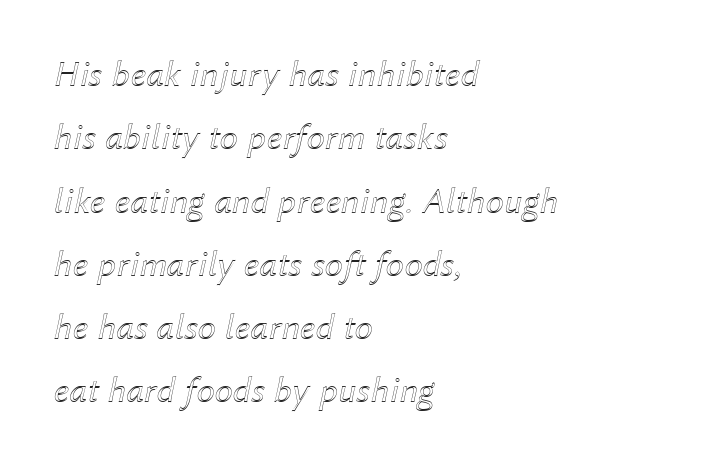
There's an unmistakable incline to the writing here. Underlining? Definitely not there. Is this a fixed-width face? No — the glyphs have proportional, varying widths. Between one letter and the next there's only the usual sliver of space. Left-aligned paragraph, ragged on the right.
